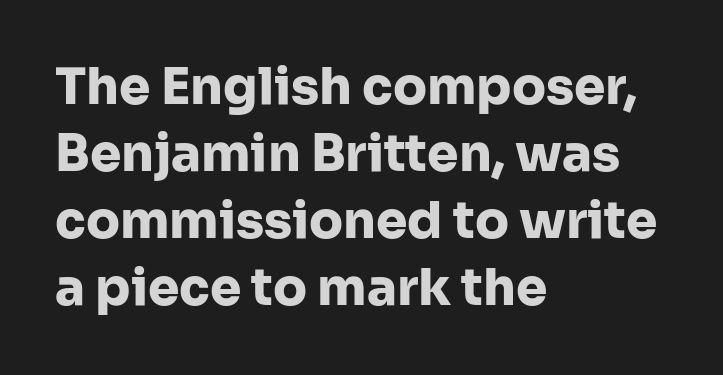
Which margin do the lines hug? The left one — the right edge is uneven. Heavy, bold letterforms. Do the letters lean? They stand straight. The passage shown is typeset with a sans-serif family. The tracking reads as untouched default to a designer's eye.
